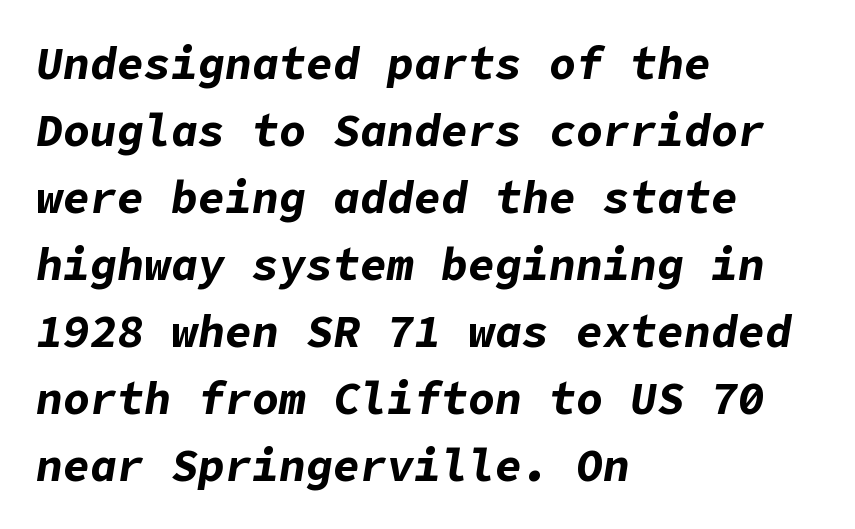
The passage shown leans; its letterforms are oblique. Successive baselines arrive at the customary interval. Descender tails drop into unmarked territory. Does the weight exceed regular? Yes, all the way to bold. Characters follow at the spacing the type designer built in.
